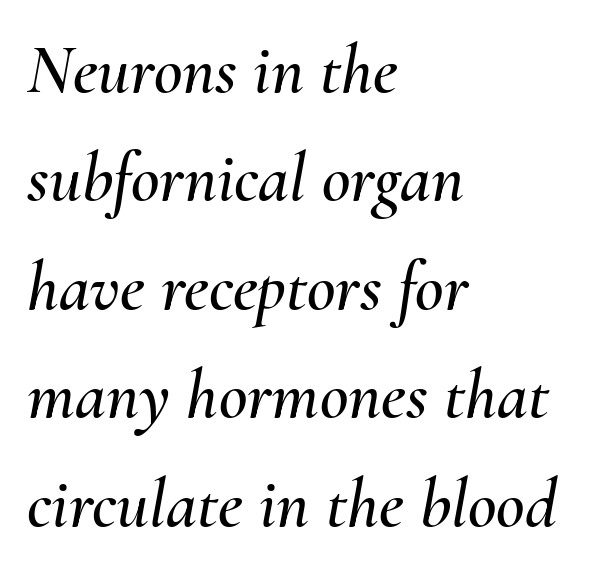
Q: Is the text italic (slanted)? A: Yes, it leans right by about 10 degrees.
Q: Is the text underlined? A: No.
Q: How is the paragraph aligned? A: Left-aligned.
Q: Is the spacing between letters normal or unusually wide? A: Normal.
Q: Is the spacing between lines tight, normal or loose? A: Normal.
Q: Width (condensed, normal, or wide)? A: Normal.
Q: Stroke contrast? A: Medium.
Q: x-height? A: Small.
Q: Monospaced? A: No.
